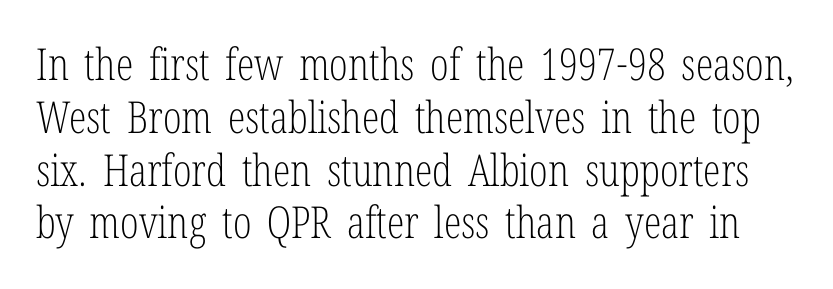
Q: Is the text bold? A: No.
Q: Is the text italic (slanted)? A: No, it is upright.
Q: Is the typeface a serif or a sans-serif typeface? A: Serif.
Q: Is the text underlined? A: No.
Q: Is the spacing between letters normal or unusually wide? A: Normal.
Q: Width (condensed, normal, or wide)? A: Condensed.
Q: Stroke contrast? A: Low.
Q: x-height? A: Medium.
Q: Monospaced? A: No.
